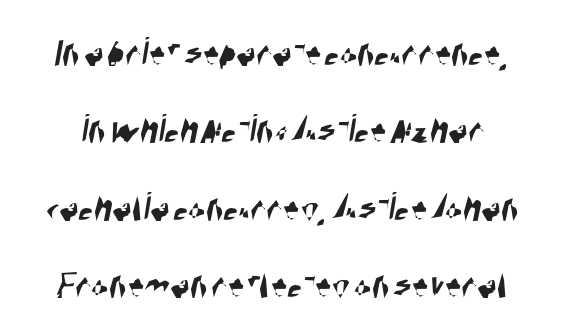
Q: Is the typeface a serif or a sans-serif typeface? A: Sans-serif.
Q: Is the text underlined? A: No.
Q: Is the spacing between letters normal or unusually wide? A: Normal.
Q: Width (condensed, normal, or wide)? A: Condensed.
Q: Stroke contrast? A: High.
Q: x-height? A: Large.
Q: Monospaced? A: No.
